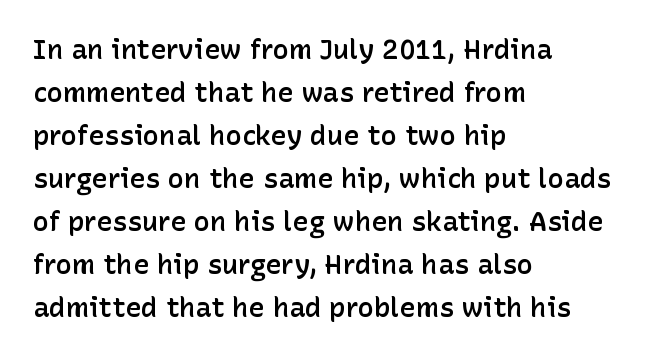
The image shows 27 px text type, upright; set left-aligned, normal line spacing (1.59x), normal letter spacing, not underlined.
